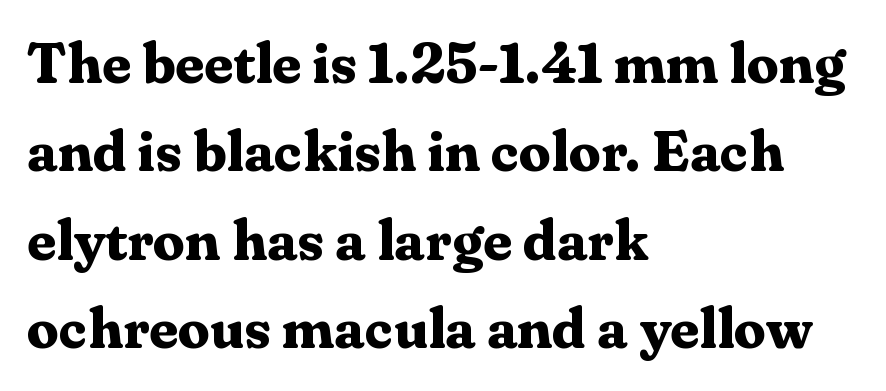
{"serif": "yes", "italic": "no", "bold": "yes", "weight": "bold", "width": "normal", "stroke_contrast": "medium", "x_height": "medium", "monospaced": "no", "underline": "no", "align": "left", "line_spacing": "normal", "line_spacing_ratio": 1.55, "letter_spacing": "normal", "letter_spacing_em": 0.0, "glyph_px": 57}
